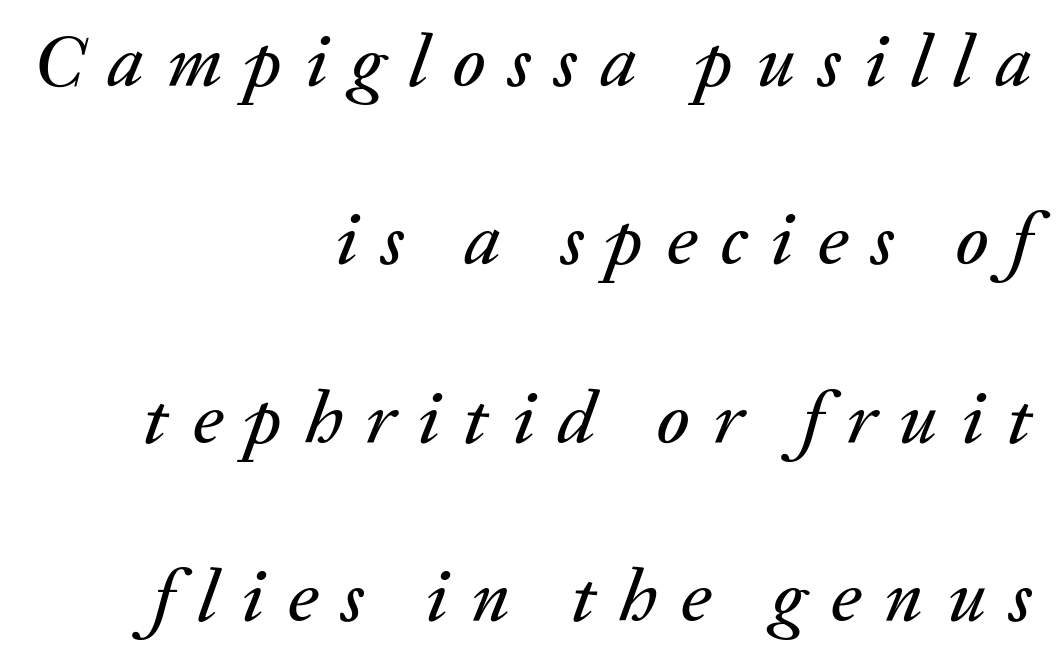
The image shows 75 px text type, italic (leaning right); set right-aligned, loose line spacing (2.38x), unusually wide letter spacing (+0.31 em), not underlined; medium stroke contrast and a medium x-height.
